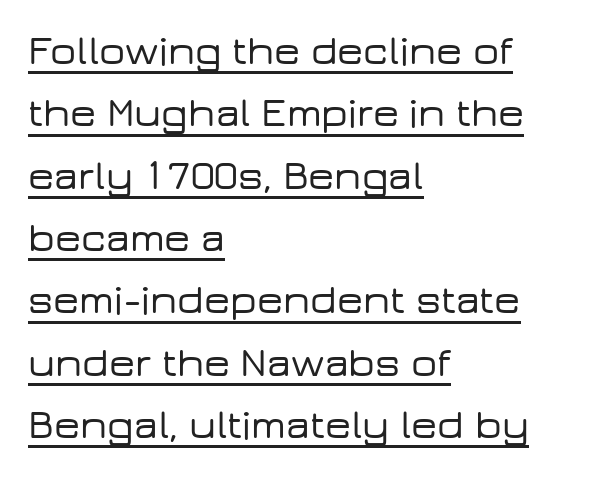
{"serif": "no", "italic": "no", "width": "wide", "stroke_contrast": "low", "x_height": "medium", "monospaced": "no", "underline": "yes", "align": "left", "line_spacing": "normal", "line_spacing_ratio": 1.52, "letter_spacing": "normal", "letter_spacing_em": 0.0, "glyph_px": 41}
